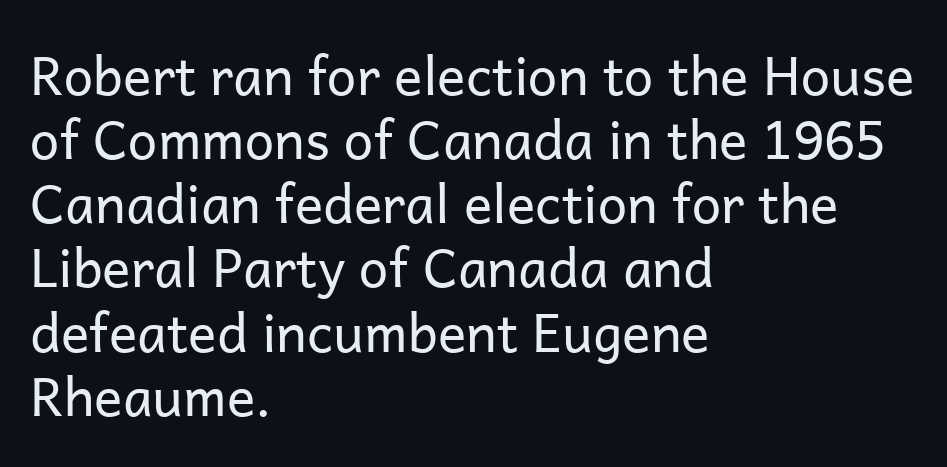
{"serif": "no", "italic": "no", "bold": "no", "weight": "regular", "width": "normal", "stroke_contrast": "low", "x_height": "medium", "monospaced": "no", "underline": "no", "align": "left", "line_spacing_ratio": 1.21, "letter_spacing": "normal", "letter_spacing_em": 0.0, "glyph_px": 53}
